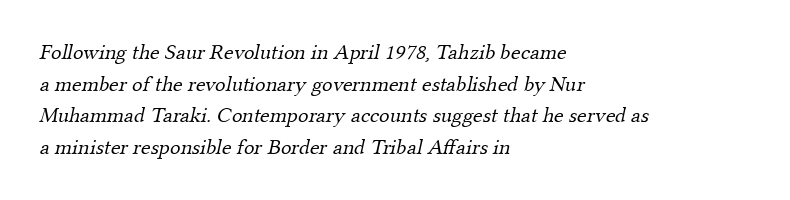
{"bold": "no", "underline": "no", "align": "left", "line_spacing": "normal", "line_spacing_ratio": 1.44, "letter_spacing": "normal", "letter_spacing_em": 0.0, "glyph_px": 22}
